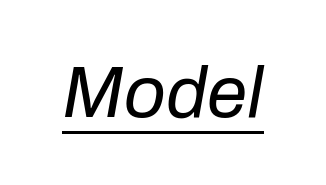
The image shows 73 px regular-weight type, italic (leaning right); set normal letter spacing, underlined; low stroke contrast and a medium x-height.
